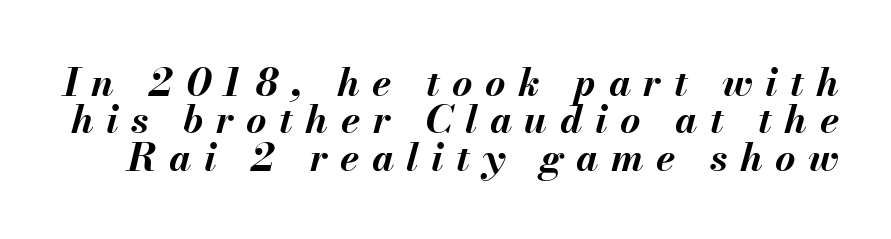
Q: Is the text bold? A: Yes.
Q: Is the text italic (slanted)? A: Yes, it leans right by about 13 degrees.
Q: Is the text underlined? A: No.
Q: Is the spacing between letters normal or unusually wide? A: Unusually wide.
Q: Is the spacing between lines tight, normal or loose? A: Tight.
Q: Width (condensed, normal, or wide)? A: Normal.
Q: Stroke contrast? A: Medium.
Q: x-height? A: Small.
Q: Monospaced? A: No.
